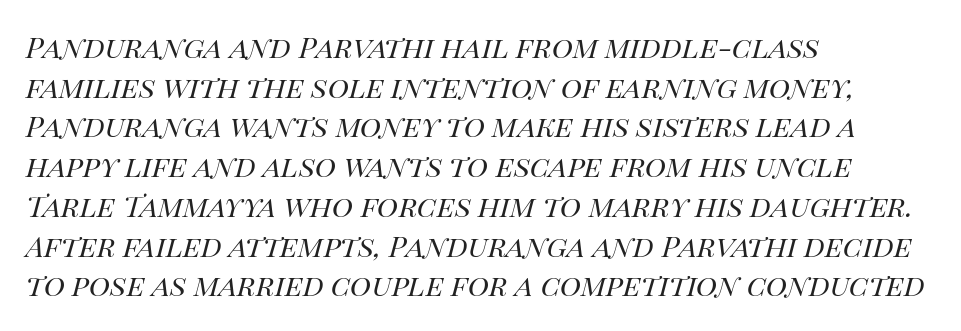
Alignment: flush left. Each new line begins a customary step beneath the previous one. The specimen reads as italic at a glance. What stands out about the letter spacing? Nothing — it is the standard amount. Heaviness? Minimal to ordinary, like unemphasized prose.
